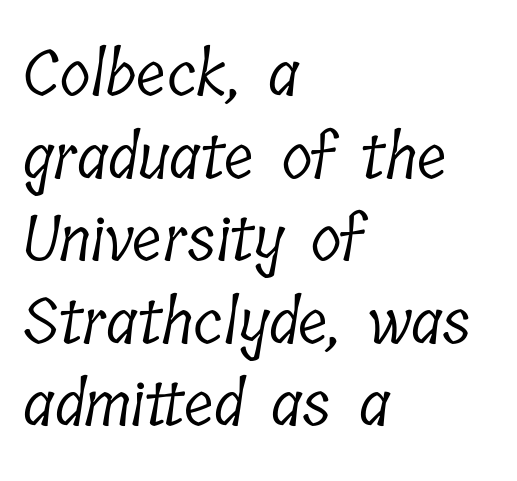
{"serif": "yes", "bold": "no", "weight": "light", "width": "condensed", "stroke_contrast": "low", "x_height": "medium", "monospaced": "no", "underline": "no", "align": "left", "line_spacing": "normal", "line_spacing_ratio": 1.31, "letter_spacing": "normal", "letter_spacing_em": 0.0, "glyph_px": 63}
